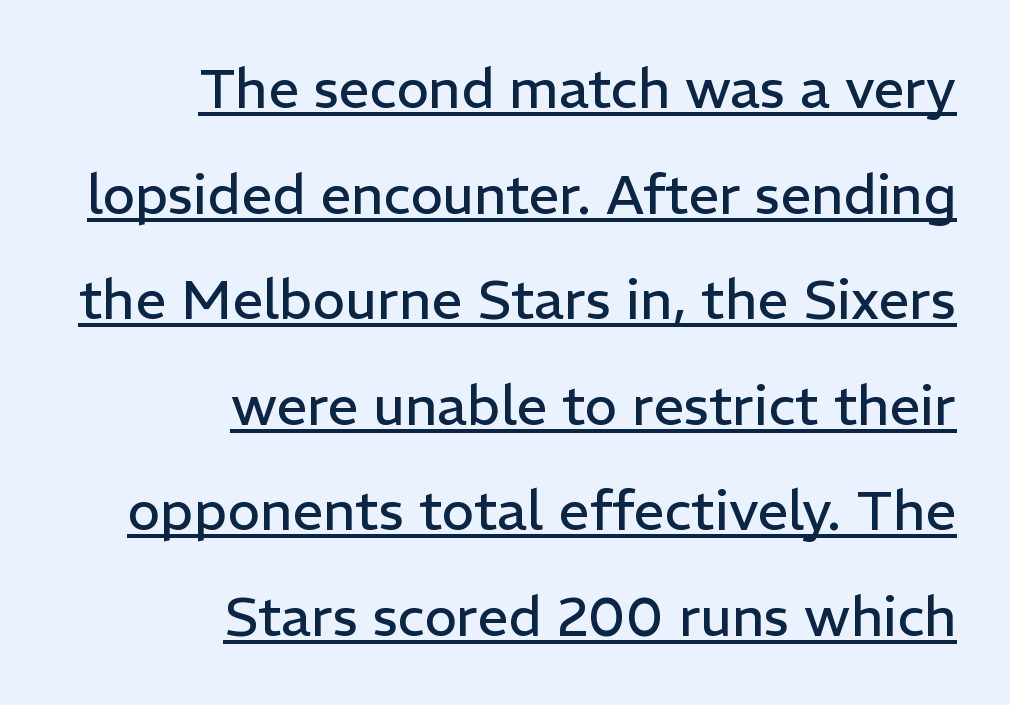
Notice how a bar underscores the lettering throughout. If you drew a line through each stem, it would be perfectly vertical. Varying glyph widths throughout — classic text-font behaviour. This block would shrink considerably if given ordinary leading; it's expanded now. The text block is weighted toward the right margin, trailing off unevenly leftward.
